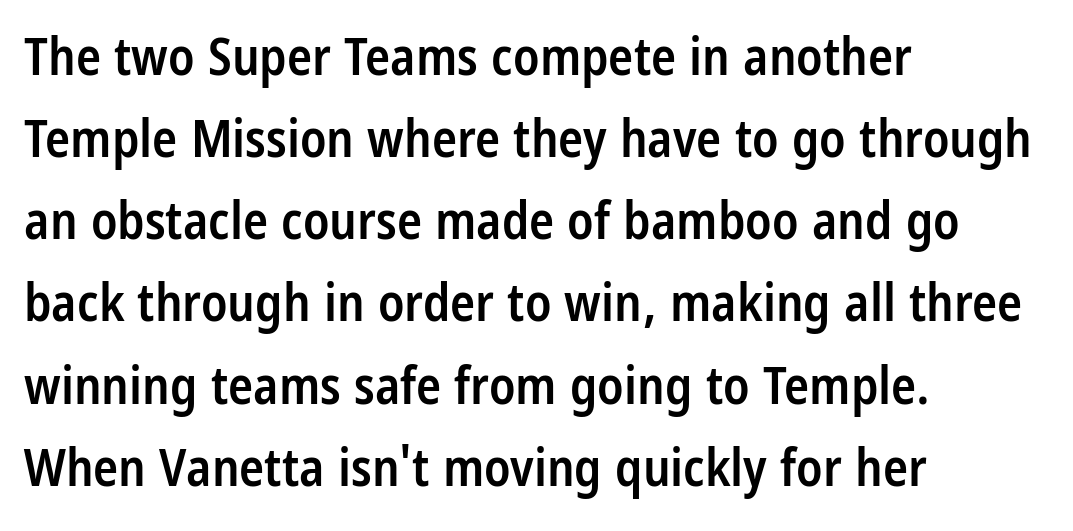
This block has exactly the height ordinary leading produces. Any mark beneath the type? The region is blank. Italic? Not at all — the glyphs are vertical. Students, this is semibold: more ink than regular, less than bold.
